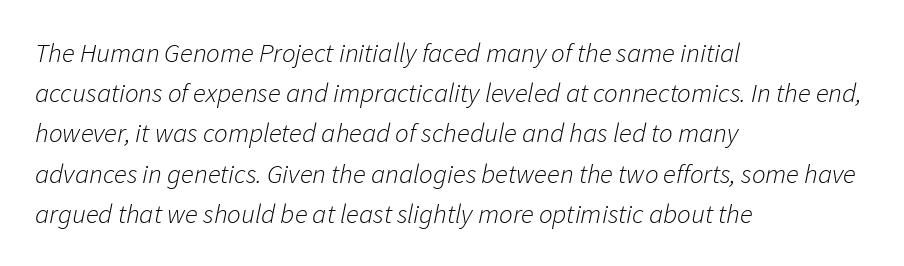
{"italic": "yes", "lean": "right", "slant_degrees": 11, "bold": "no", "underline": "no", "align": "left", "line_spacing": "normal", "line_spacing_ratio": 1.49, "letter_spacing": "normal", "letter_spacing_em": 0.0, "glyph_px": 27}
